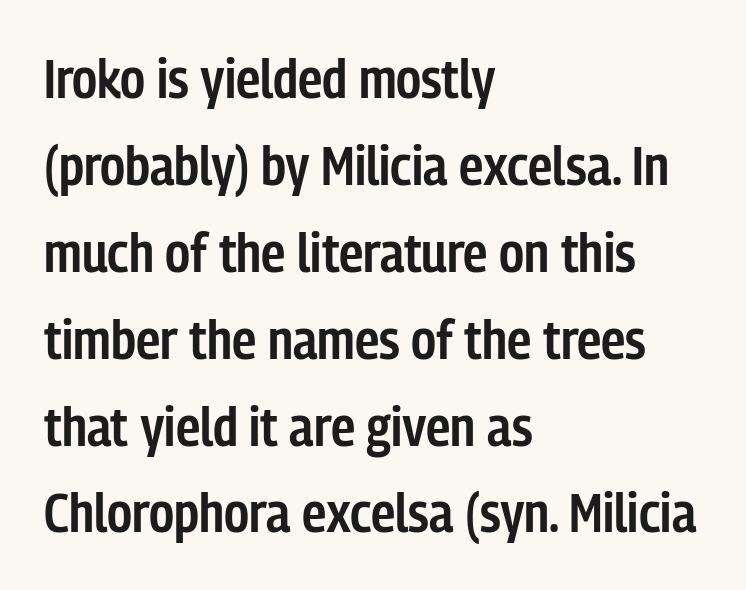
{"serif": "no", "italic": "no", "bold": "semi", "weight": "semibold", "width": "condensed", "stroke_contrast": "low", "x_height": "medium", "monospaced": "no", "underline": "no", "align": "left", "line_spacing": "normal", "line_spacing_ratio": 1.58, "letter_spacing": "normal", "letter_spacing_em": 0.0, "glyph_px": 55}
